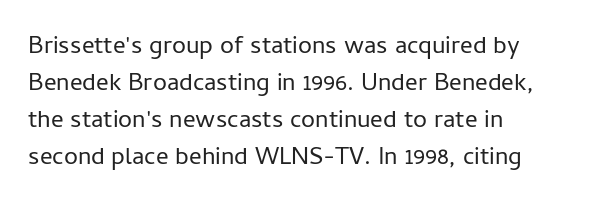
A typesetter would call this leading conventional body-copy spacing. Descender tails drop into unmarked territory. Visually the block forms a straight wall on the left and a jagged coastline on the right. Do the letters lean? They stand straight.
